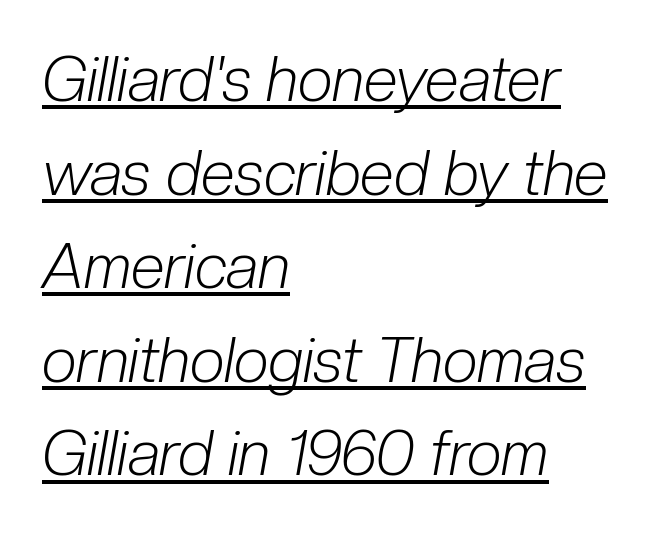
{"italic": "yes", "lean": "right", "slant_degrees": 10, "bold": "no", "weight": "light", "width": "condensed", "stroke_contrast": "low", "x_height": "medium", "monospaced": "no", "underline": "yes", "align": "left", "line_spacing": "normal", "line_spacing_ratio": 1.51, "letter_spacing": "normal", "letter_spacing_em": 0.0, "glyph_px": 62}
